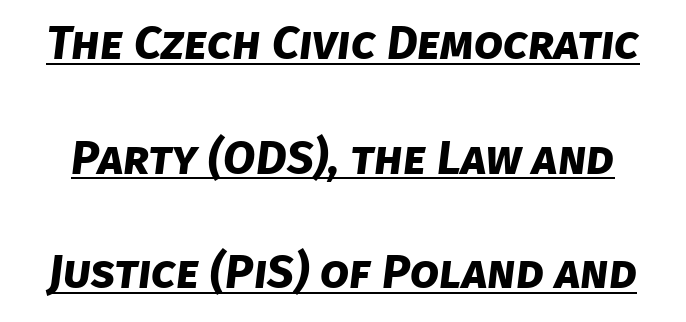
{"serif": "no", "bold": "yes", "weight": "bold", "width": "normal", "stroke_contrast": "low", "x_height": "large", "monospaced": "no", "underline": "yes", "line_spacing": "loose", "line_spacing_ratio": 2.44, "letter_spacing": "normal", "letter_spacing_em": 0.0, "glyph_px": 47}
